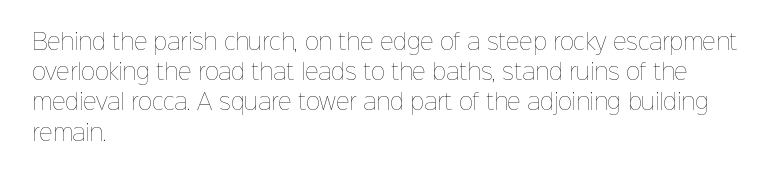
Regarding leading, the lines here are spaced in the standard way. Underline: absent. A classic flush-left, rag-right setting is used for this passage. Every character sits straight up, as roman type does.
